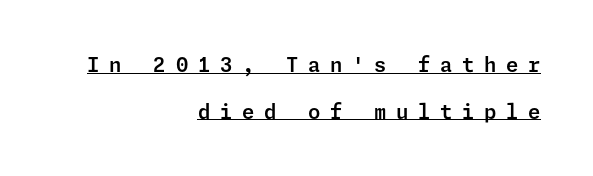
Q: Is the text italic (slanted)? A: No, it is upright.
Q: Is the text underlined? A: Yes.
Q: How is the paragraph aligned? A: Right-aligned.
Q: Is the spacing between letters normal or unusually wide? A: Unusually wide.
Q: Is the spacing between lines tight, normal or loose? A: Loose.
